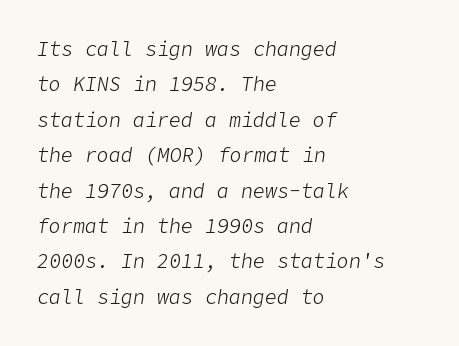
Q: Is the text bold? A: No.
Q: Is the text italic (slanted)? A: Yes, it leans right by about 9 degrees.
Q: Is the text underlined? A: No.
Q: How is the paragraph aligned? A: Left-aligned.
Q: Is the spacing between letters normal or unusually wide? A: Normal.
